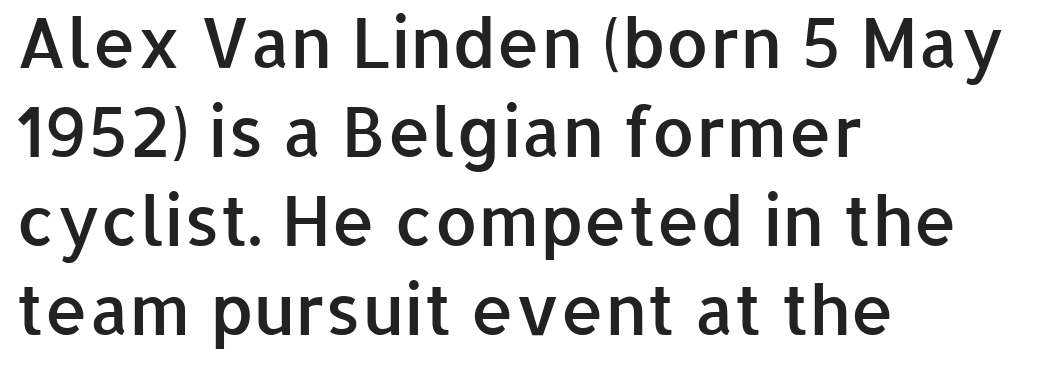
{"serif": "no", "italic": "no", "bold": "semi", "weight": "semibold", "width": "normal", "stroke_contrast": "low", "x_height": "medium", "monospaced": "no", "underline": "no", "align": "left", "line_spacing": "normal", "line_spacing_ratio": 1.29, "letter_spacing": "normal", "letter_spacing_em": 0.0, "glyph_px": 69}
